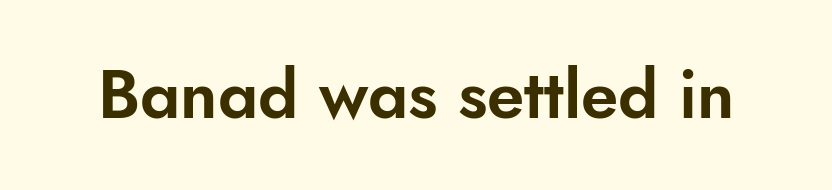
The image shows 67 px sans-serif type, upright; set normal letter spacing, not underlined; low stroke contrast and a small x-height.
